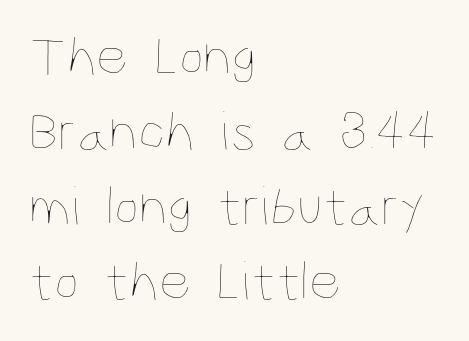
Stems and bowls with no extra thickness — not bold. Varying glyph widths throughout — classic text-font behaviour. Tall strokes in this sample are plumb rather than angled. Compared with typical body copy, the letter spacing here is the same.
